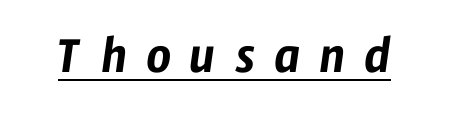
The image shows 54 px condensed sans-serif type; set unusually wide letter spacing (+0.36 em), underlined; low stroke contrast and a medium x-height.
